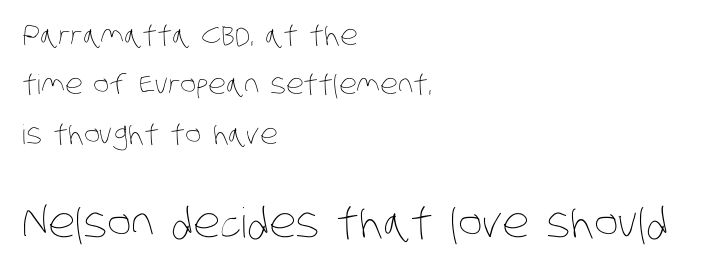
This rendering uses left alignment, leaving the right contour irregular. Descenders are the only things crossing below the line. These lines keep a tight, regular rhythm from letter to letter. Is this a heavy cut? Hardly; it is regular or lighter. Note the varied advance widths — an 'i' is clearly narrower than an 'm'. Is the lower block the larger one? Yes — the lower block carries the bigger type.
